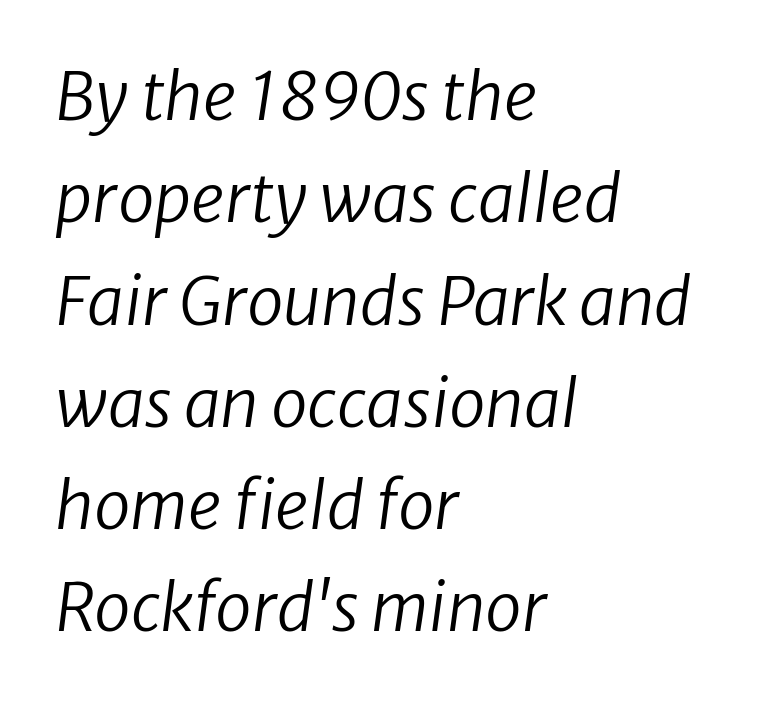
Teacher's note: observe the even left margin — that is flush-left alignment. Caption: face not bold, strokes unweighted. Spacing verdict: proportional, widths tailored to each character. Is the letter spacing exaggerated? No — it looks like the ordinary default.
